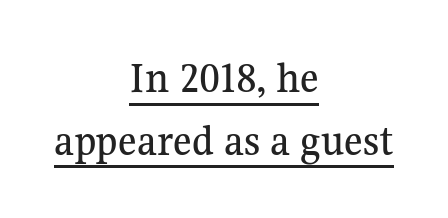
Q: Is the text italic (slanted)? A: No, it is upright.
Q: Is the typeface a serif or a sans-serif typeface? A: Serif.
Q: Is the text underlined? A: Yes.
Q: How is the paragraph aligned? A: Centered.
Q: Is the spacing between letters normal or unusually wide? A: Normal.
Q: Is the spacing between lines tight, normal or loose? A: Normal.
Q: Width (condensed, normal, or wide)? A: Normal.
Q: Stroke contrast? A: Medium.
Q: x-height? A: Medium.
Q: Monospaced? A: No.
